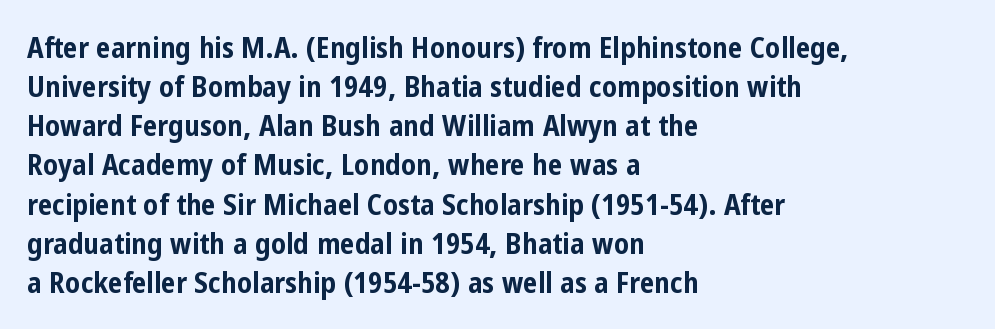
Q: Is the text bold? A: Yes.
Q: Is the text italic (slanted)? A: No, it is upright.
Q: Is the typeface a serif or a sans-serif typeface? A: Sans-serif.
Q: Is the text underlined? A: No.
Q: How is the paragraph aligned? A: Left-aligned.
Q: Is the spacing between letters normal or unusually wide? A: Normal.
Q: Is the spacing between lines tight, normal or loose? A: Normal.
Q: Width (condensed, normal, or wide)? A: Condensed.
Q: Stroke contrast? A: Low.
Q: x-height? A: Medium.
Q: Monospaced? A: No.
